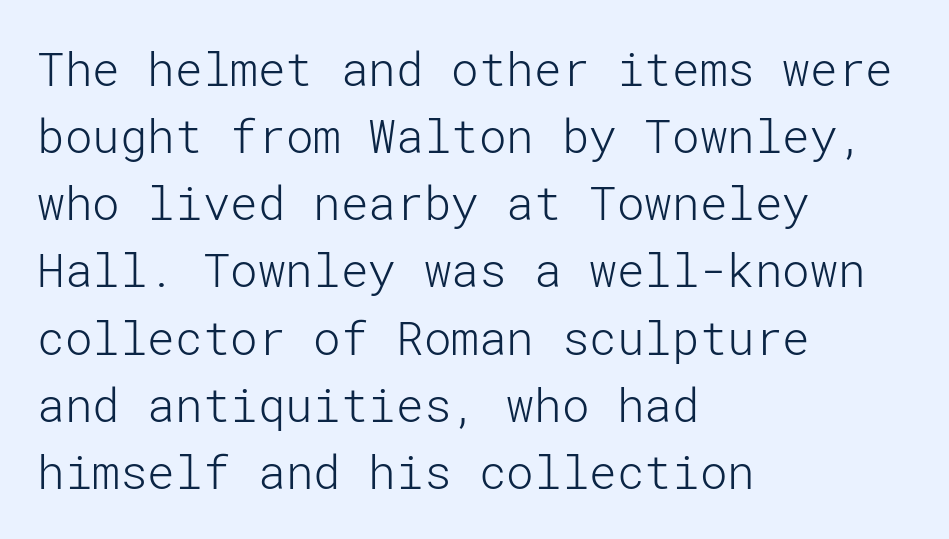
{"serif": "no", "italic": "no", "bold": "no", "weight": "light", "width": "normal", "stroke_contrast": "low", "x_height": "medium", "underline": "no", "align": "left", "line_spacing": "normal", "line_spacing_ratio": 1.46, "letter_spacing": "normal", "letter_spacing_em": 0.0, "glyph_px": 46}
